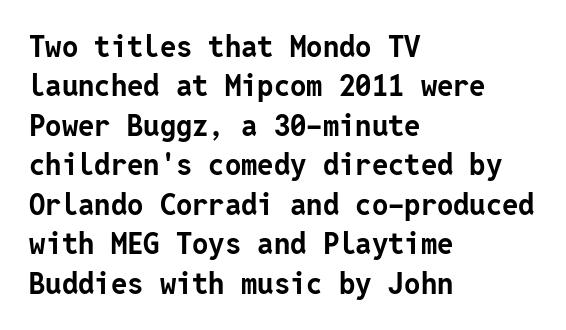
Notice how the stems are strictly vertical — no italics here. Typographic density is high because the face is bold. Typographically, this falls in the sans-serif category. Underline: absent. A classic flush-left, rag-right setting is used for this passage. Evenly set lines give the paragraph a standard silhouette.
